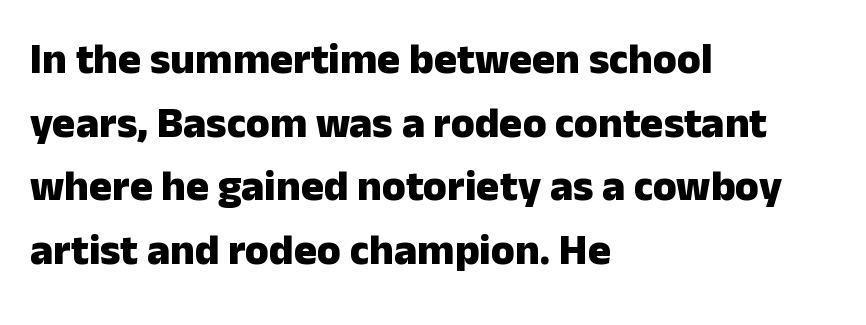
{"serif": "no", "italic": "no", "bold": "yes", "weight": "heavy", "width": "normal", "stroke_contrast": "low", "x_height": "medium", "monospaced": "no", "underline": "no", "align": "left", "line_spacing": "normal", "line_spacing_ratio": 1.48, "letter_spacing": "normal", "letter_spacing_em": 0.0, "glyph_px": 43}
